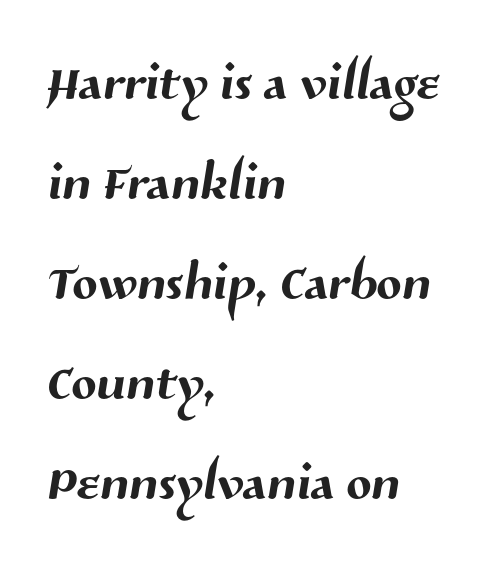
Q: Is the typeface a serif or a sans-serif typeface? A: Sans-serif.
Q: Is the text underlined? A: No.
Q: How is the paragraph aligned? A: Left-aligned.
Q: Is the spacing between letters normal or unusually wide? A: Normal.
Q: Is the spacing between lines tight, normal or loose? A: Normal.
Q: Width (condensed, normal, or wide)? A: Normal.
Q: Stroke contrast? A: Medium.
Q: x-height? A: Medium.
Q: Monospaced? A: No.
